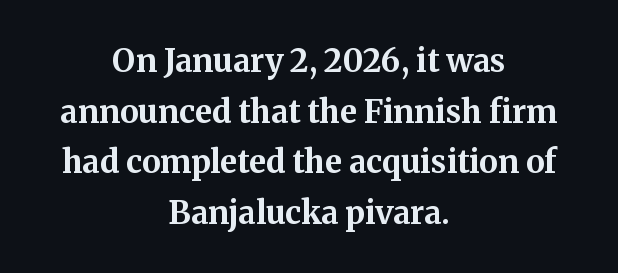
Caption: multi-line text, centered on the measure. Check under the words: just untouched page. Yep, those are serifs on the letters. Spacing between characters is what you'd get straight out of the box. A typesetter would call this proportional, since set widths differ per character. Interline gaps are of average width in this sample.
